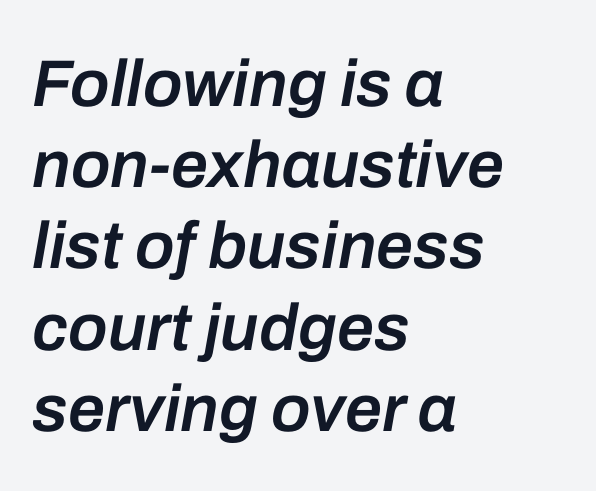
Q: Is the text bold? A: Semi-bold.
Q: Is the text italic (slanted)? A: Yes, it leans right by about 10 degrees.
Q: Is the text underlined? A: No.
Q: How is the paragraph aligned? A: Left-aligned.
Q: Is the spacing between letters normal or unusually wide? A: Normal.
Q: Width (condensed, normal, or wide)? A: Normal.
Q: Stroke contrast? A: Low.
Q: x-height? A: Medium.
Q: Monospaced? A: No.
